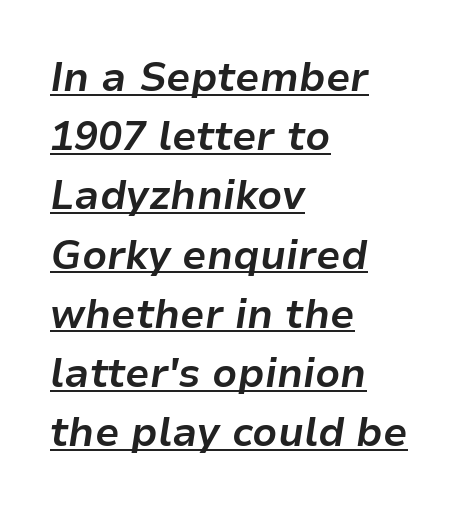
The image shows 40 px bold type, italic (leaning right); set left-aligned, normal line spacing (1.48x), normal letter spacing, underlined; low stroke contrast and a medium x-height.
